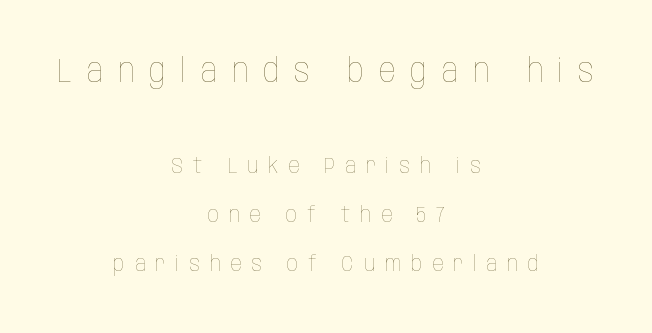
Designer's note — italics off, roman on. Words float on clear page, feet unadorned. A great deal of white space separates one row of letters from the next. Layout note: lines centered. Weight: not bold — regular or lighter. Top chunk: large. Bottom chunk: small.
